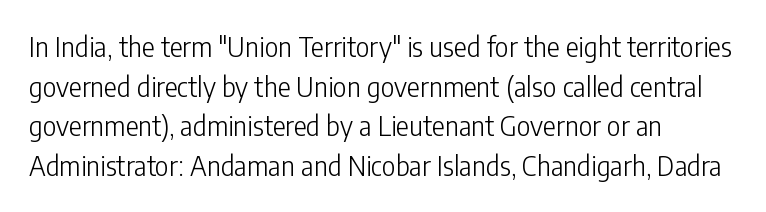
Q: Is the text bold? A: No.
Q: Is the text italic (slanted)? A: No, it is upright.
Q: Is the text underlined? A: No.
Q: How is the paragraph aligned? A: Left-aligned.
Q: Is the spacing between letters normal or unusually wide? A: Normal.
Q: Is the spacing between lines tight, normal or loose? A: Normal.
